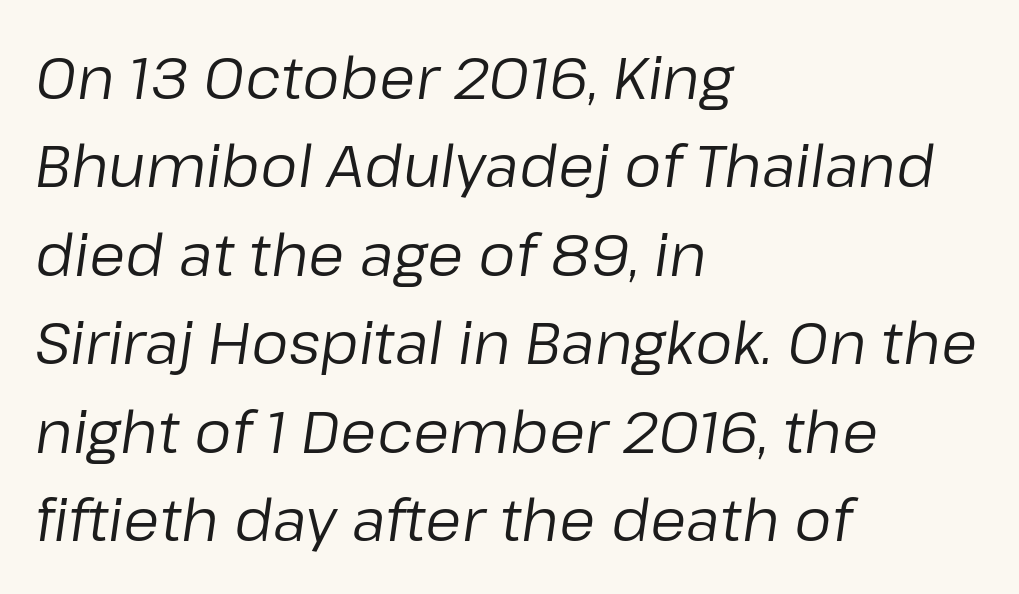
Note the varied advance widths — an 'i' is clearly narrower than an 'm'. Tall strokes in this sample are angled rather than plumb. The ragged edge is on the right, which tells us the setting is flush left. Just letters on the line, the space beneath them empty. Does the leading feel generous? No, just average.
